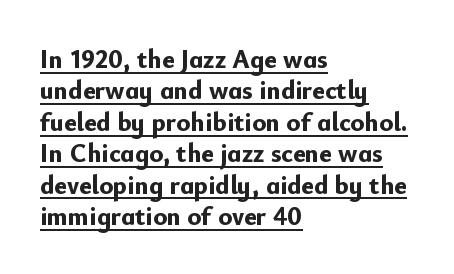
{"italic": "no", "bold": "yes", "underline": "yes", "align": "left", "line_spacing_ratio": 1.21, "letter_spacing": "normal", "letter_spacing_em": 0.0, "glyph_px": 26}
